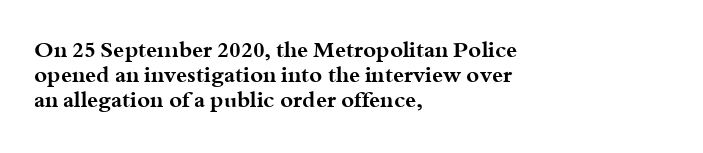
The image shows 22 px bold type, upright; set left-aligned, tight line spacing (1.14x), normal letter spacing, not underlined.
